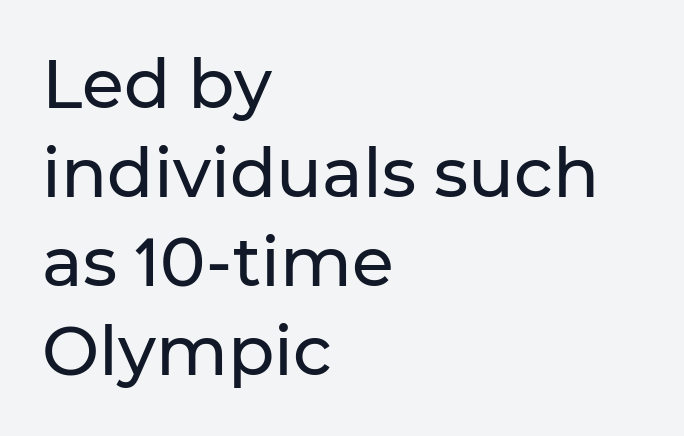
{"serif": "no", "italic": "no", "width": "normal", "stroke_contrast": "low", "x_height": "medium", "monospaced": "no", "underline": "no", "align": "left", "line_spacing": "normal", "line_spacing_ratio": 1.31, "letter_spacing": "normal", "letter_spacing_em": 0.0, "glyph_px": 68}
